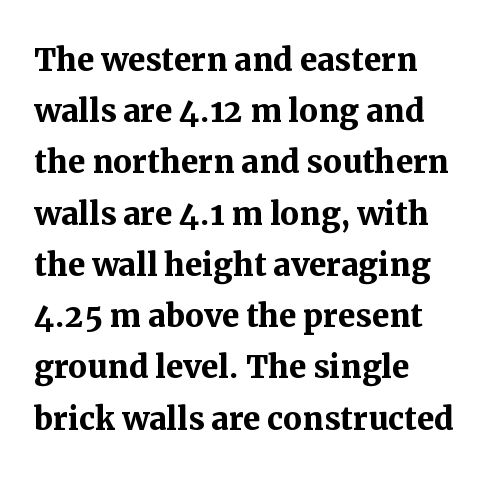
{"serif": "yes", "italic": "no", "bold": "yes", "weight": "semibold", "width": "normal", "stroke_contrast": "medium", "x_height": "medium", "monospaced": "no", "underline": "no", "align": "left", "line_spacing_ratio": 1.22, "letter_spacing": "normal", "letter_spacing_em": 0.0, "glyph_px": 42}
